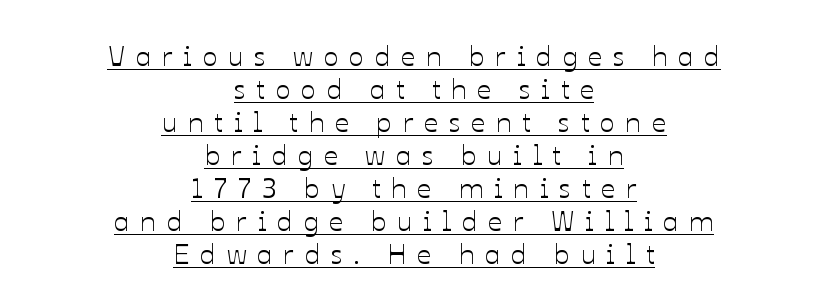
{"italic": "no", "width": "normal", "stroke_contrast": "low", "x_height": "medium", "monospaced": "no", "underline": "yes", "align": "center", "line_spacing_ratio": 1.18, "letter_spacing": "wide", "letter_spacing_em": 0.38, "glyph_px": 28}
